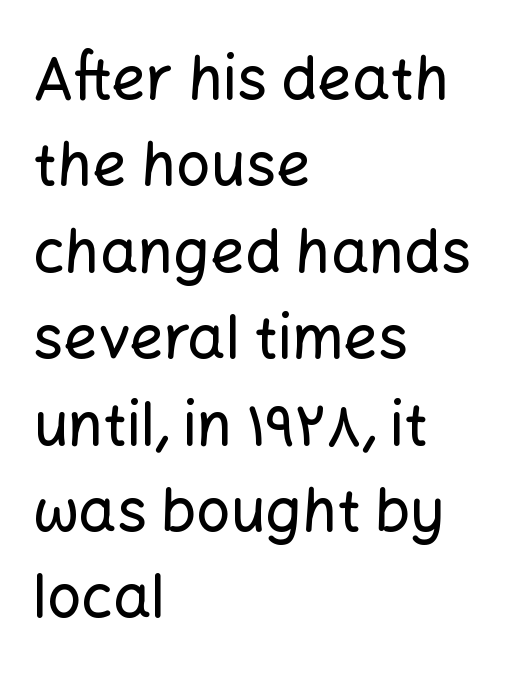
{"serif": "no", "italic": "no", "width": "normal", "stroke_contrast": "low", "x_height": "medium", "monospaced": "no", "underline": "no", "align": "left", "line_spacing": "normal", "line_spacing_ratio": 1.44, "letter_spacing": "normal", "letter_spacing_em": 0.0, "glyph_px": 60}
